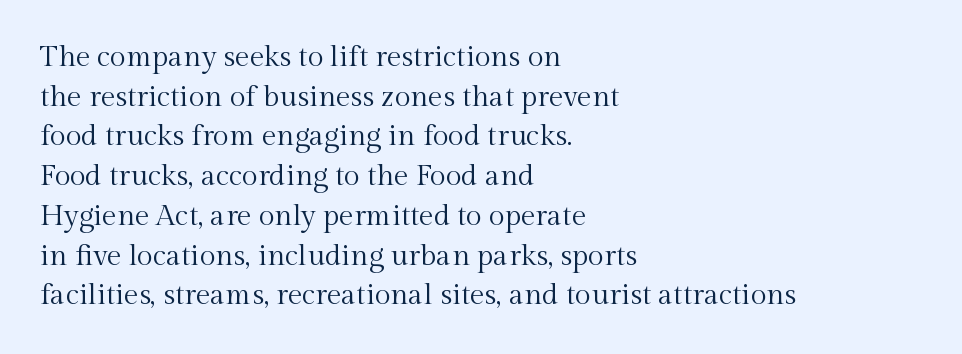
The image shows 29 px regular-weight serif type, upright; set left-aligned, normal line spacing (1.37x), normal letter spacing, not underlined; a medium x-height.
